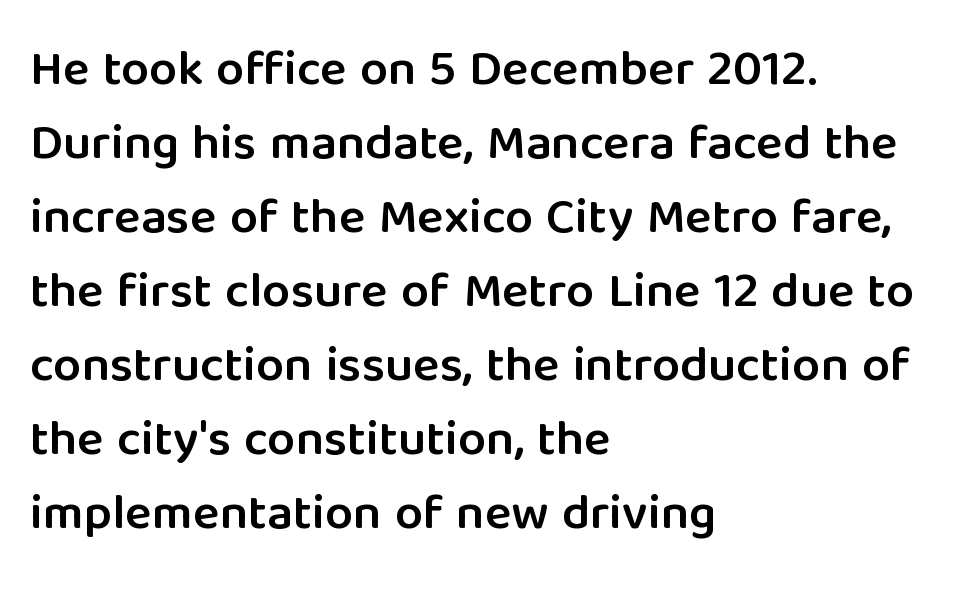
{"serif": "no", "italic": "no", "bold": "semi", "weight": "semibold", "width": "normal", "stroke_contrast": "low", "x_height": "medium", "monospaced": "no", "underline": "no", "align": "left", "line_spacing": "normal", "line_spacing_ratio": 1.48, "letter_spacing": "normal", "letter_spacing_em": 0.0, "glyph_px": 50}
